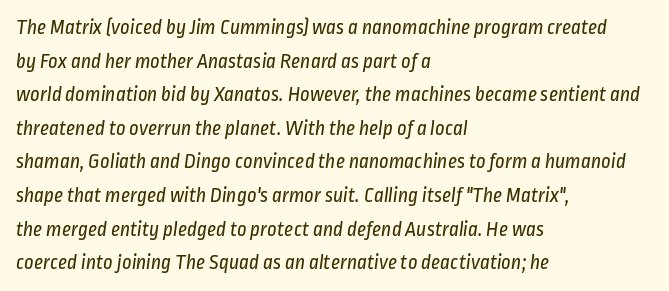
{"bold": "no", "underline": "no", "align": "left", "line_spacing": "normal", "line_spacing_ratio": 1.6, "letter_spacing": "normal", "letter_spacing_em": 0.0, "glyph_px": 21}
